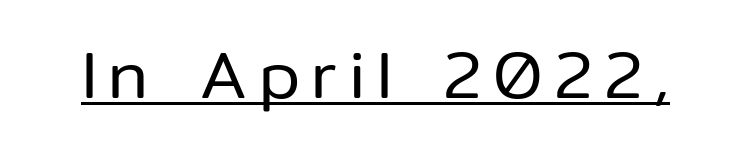
{"serif": "no", "italic": "no", "bold": "no", "weight": "regular", "width": "normal", "stroke_contrast": "low", "x_height": "medium", "monospaced": "no", "underline": "yes", "glyph_px": 67}
